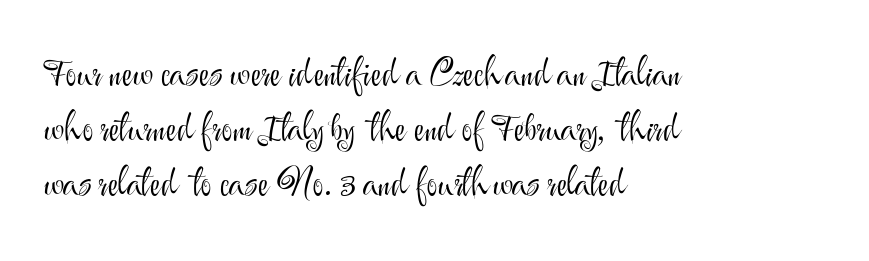
{"serif": "no", "bold": "no", "weight": "light", "width": "normal", "stroke_contrast": "medium", "x_height": "small", "monospaced": "no", "underline": "no", "align": "left", "line_spacing": "normal", "line_spacing_ratio": 1.48, "letter_spacing": "normal", "letter_spacing_em": 0.0, "glyph_px": 37}
